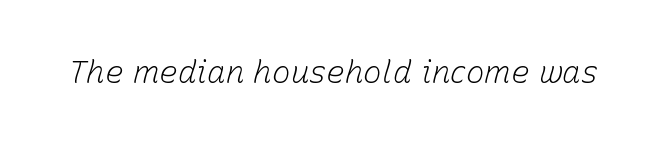
{"italic": "yes", "lean": "right", "slant_degrees": 15, "bold": "no", "weight": "light", "width": "normal", "stroke_contrast": "low", "x_height": "medium", "monospaced": "no", "underline": "no", "letter_spacing": "normal", "letter_spacing_em": 0.0, "glyph_px": 31}
